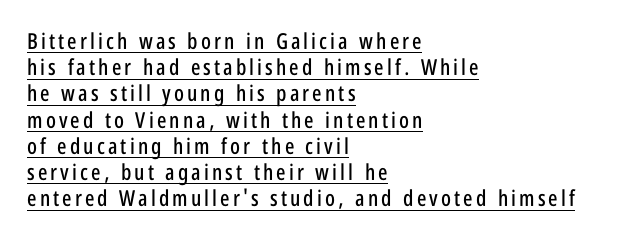
Line beginnings align vertically; line endings do not. Designer's note — italics off, roman on. Underlined type.
